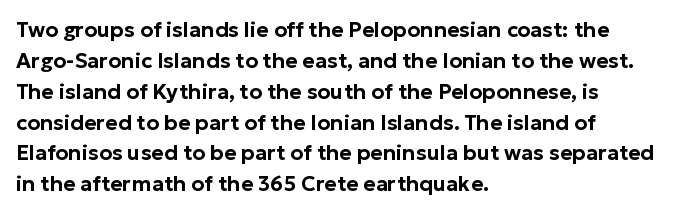
There is no visible air inserted between adjacent glyphs. Alignment: flush left. The words here are not underlined. The axis of the letterforms is exactly vertical. The designer left line spacing at the default.
